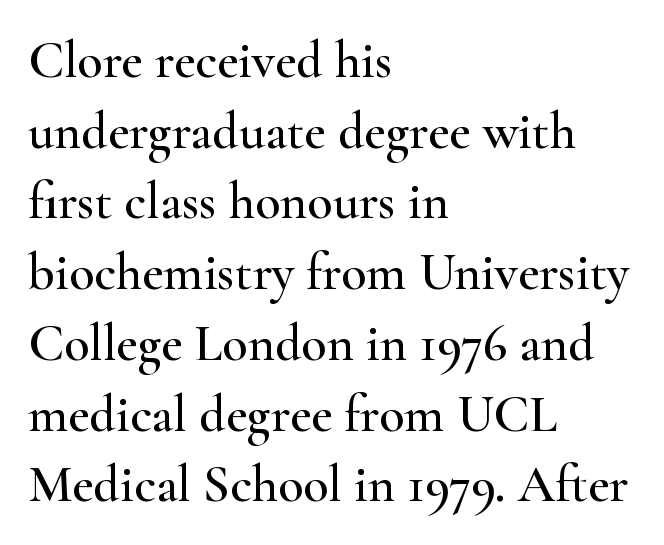
Observe the serifs anchoring each vertical stroke in this sample. Notice how the passage keeps a crisp vertical edge on the left only. Note the varied advance widths — an 'i' is clearly narrower than an 'm'. Regular leading. A typesetter would mark this as roman, not italic.
